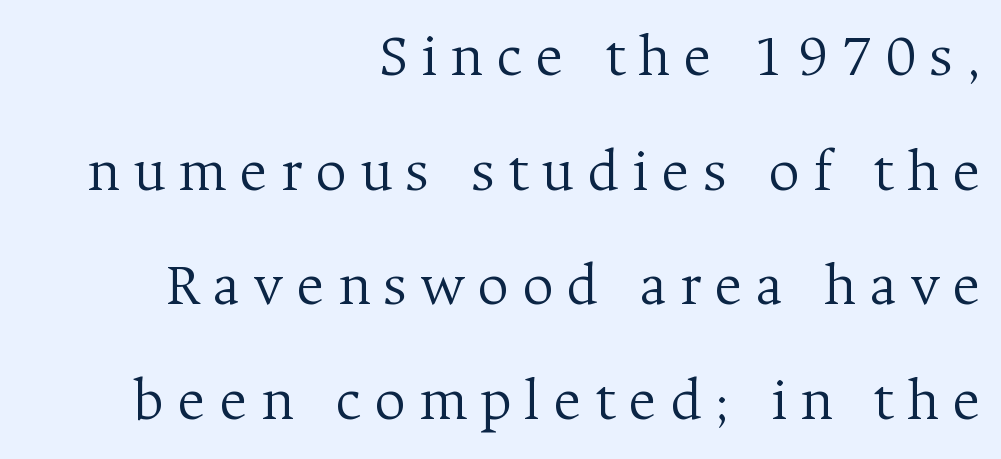
The image shows 61 px light serif type, upright; set right-aligned, line spacing 1.88x, unusually wide letter spacing (+0.21 em), not underlined; medium stroke contrast and a medium x-height.
